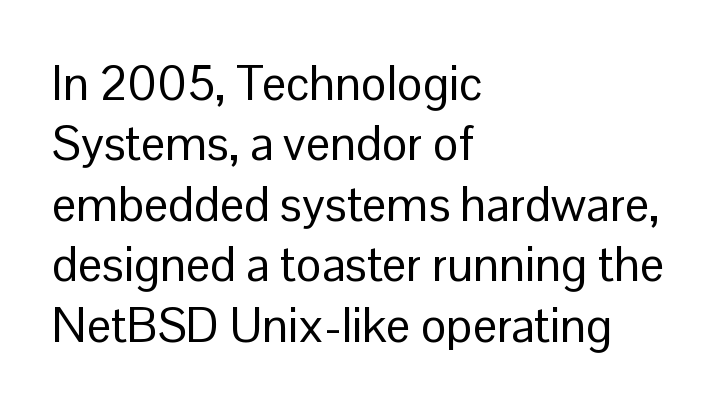
The image shows 48 px regular-weight sans-serif type, upright; set left-aligned, normal line spacing (1.26x), normal letter spacing, not underlined; low stroke contrast and a medium x-height.
